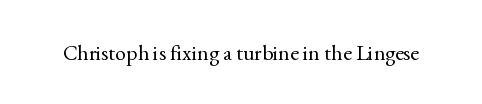
Q: Is the text bold? A: No.
Q: Is the text italic (slanted)? A: No, it is upright.
Q: Is the text underlined? A: No.
Q: Is the spacing between letters normal or unusually wide? A: Normal.
